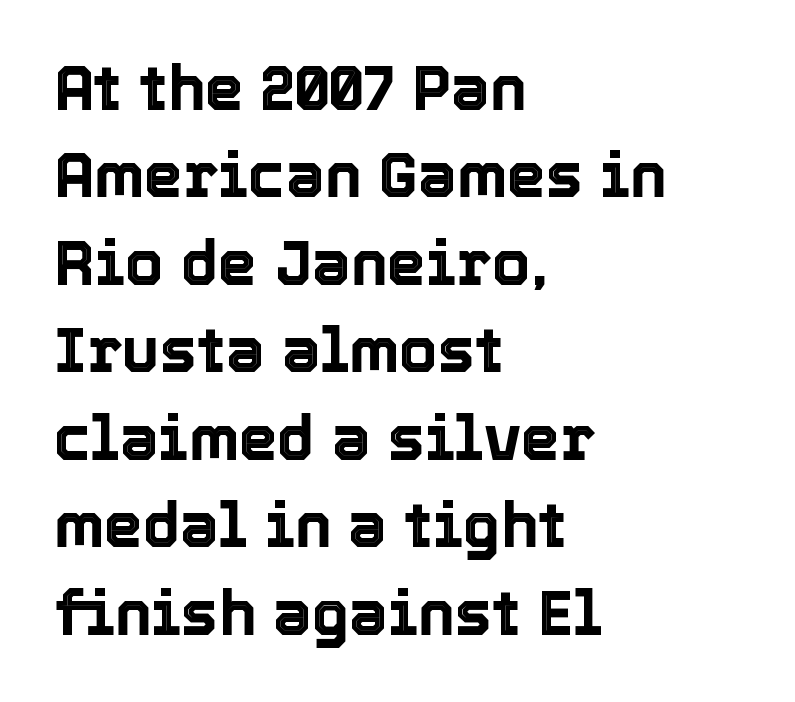
{"italic": "no", "width": "normal", "x_height": "medium", "monospaced": "no", "underline": "no", "align": "left", "line_spacing": "normal", "line_spacing_ratio": 1.41, "letter_spacing": "normal", "letter_spacing_em": 0.0, "glyph_px": 62}
